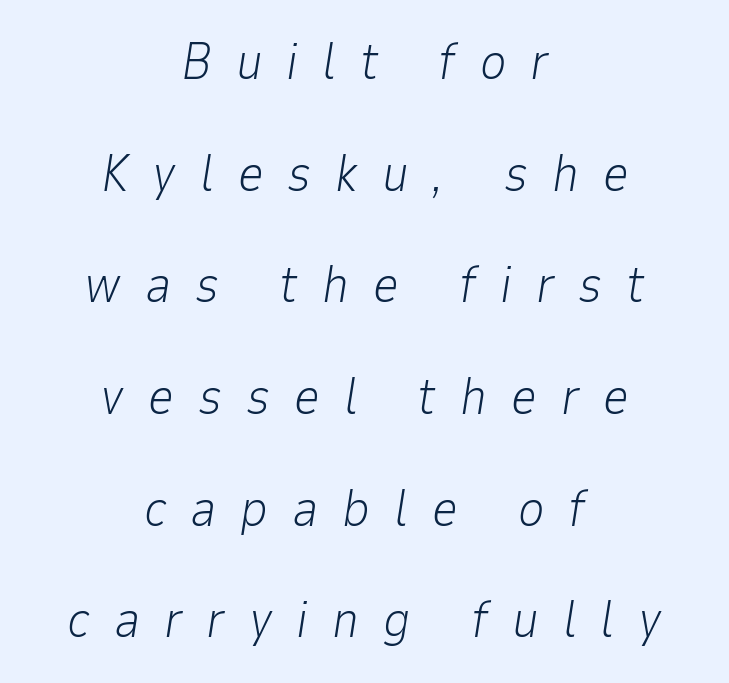
{"italic": "yes", "lean": "right", "slant_degrees": 9, "bold": "no", "weight": "light", "width": "normal", "stroke_contrast": "low", "x_height": "medium", "monospaced": "no", "underline": "no", "align": "center", "line_spacing": "loose", "line_spacing_ratio": 2.19, "letter_spacing": "wide", "letter_spacing_em": 0.47, "glyph_px": 51}
